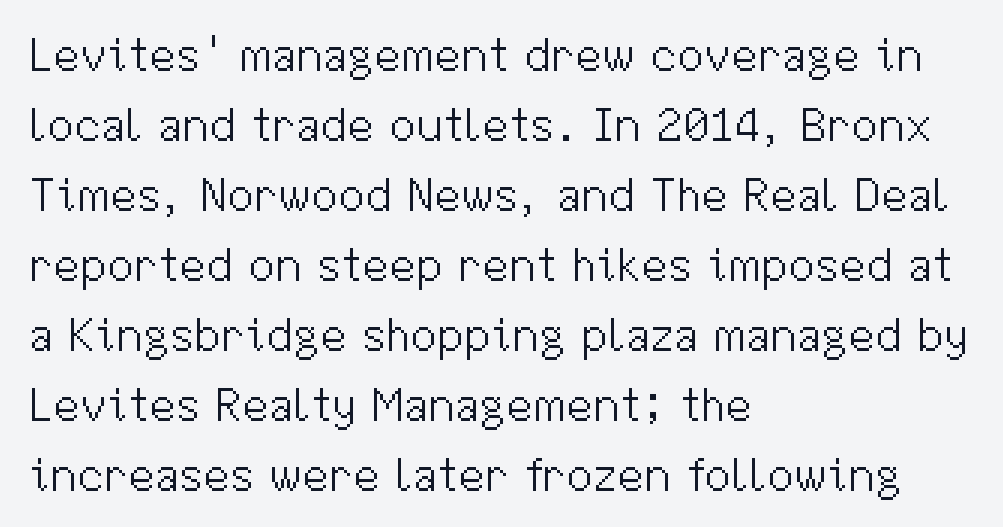
{"serif": "no", "italic": "no", "bold": "no", "weight": "light", "width": "normal", "stroke_contrast": "medium", "x_height": "medium", "monospaced": "no", "underline": "no", "align": "left", "line_spacing": "normal", "line_spacing_ratio": 1.46, "letter_spacing": "normal", "letter_spacing_em": 0.0, "glyph_px": 48}
